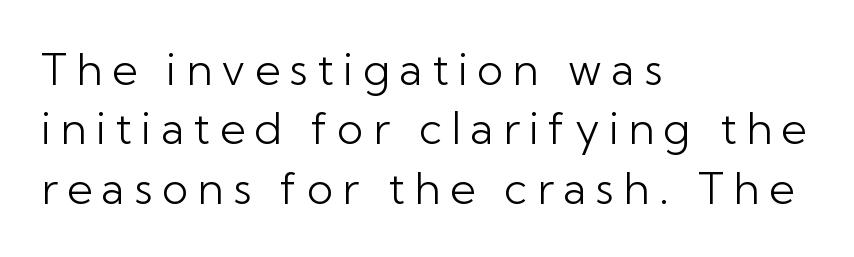
The image shows 44 px light sans-serif type, upright; set left-aligned, normal line spacing (1.35x), unusually wide letter spacing (+0.21 em), not underlined; low stroke contrast and a medium x-height.
